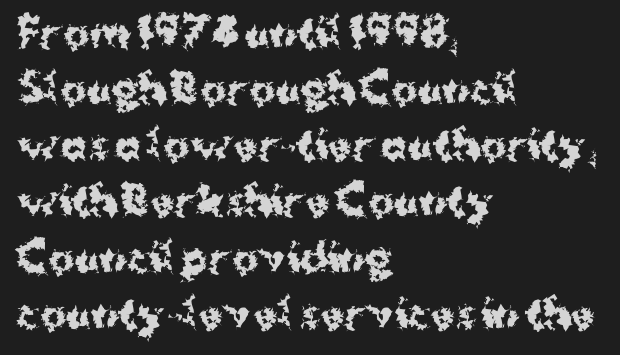
Weight check: bold — yes, fully. The space beneath each line is pristine and unruled. Note the varied advance widths — an 'i' is clearly narrower than an 'm'. This sample uses a sans-serif face. Reading down the column, the eye jumps a familiar distance to each next line. Caption: standard tracking, unaltered.
